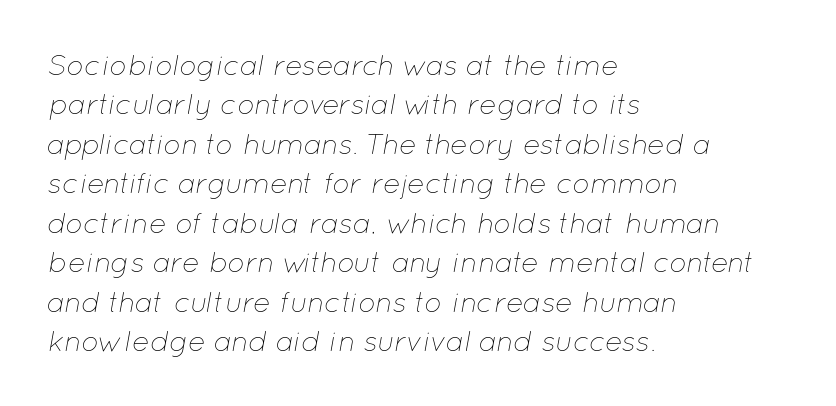
{"italic": "yes", "lean": "right", "slant_degrees": 12, "bold": "no", "weight": "thin", "width": "normal", "stroke_contrast": "low", "x_height": "medium", "monospaced": "no", "underline": "no", "align": "left", "line_spacing": "normal", "line_spacing_ratio": 1.36, "letter_spacing": "normal", "letter_spacing_em": 0.0, "glyph_px": 29}
